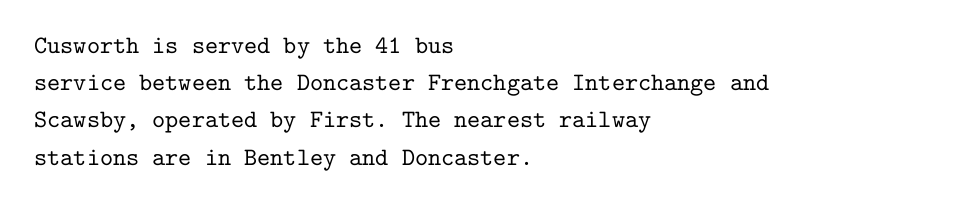
{"italic": "no", "underline": "no", "align": "left", "line_spacing": "normal", "line_spacing_ratio": 1.49, "letter_spacing": "normal", "letter_spacing_em": 0.0, "glyph_px": 25}
